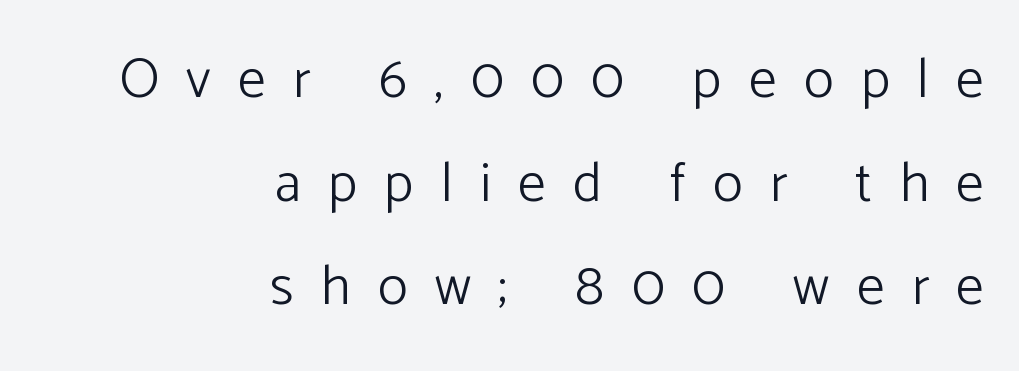
The image shows 56 px light sans-serif type, upright; set right-aligned, line spacing 1.85x, unusually wide letter spacing (+0.49 em), not underlined; low stroke contrast and a medium x-height.
